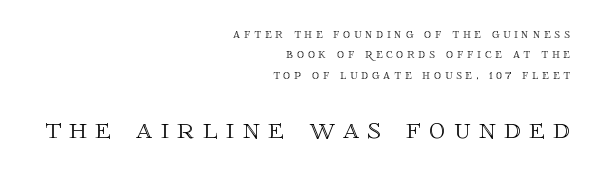
Does the bottom block carry the larger type? Yes, it does. Rendered with straight, roman letterforms. Each letter keeps its own natural width here, so spacing adapts to shape. Horizontal bands of white between lines are of average thickness. Alignment: flush right. Unmarked baselines from the first word to the last.
